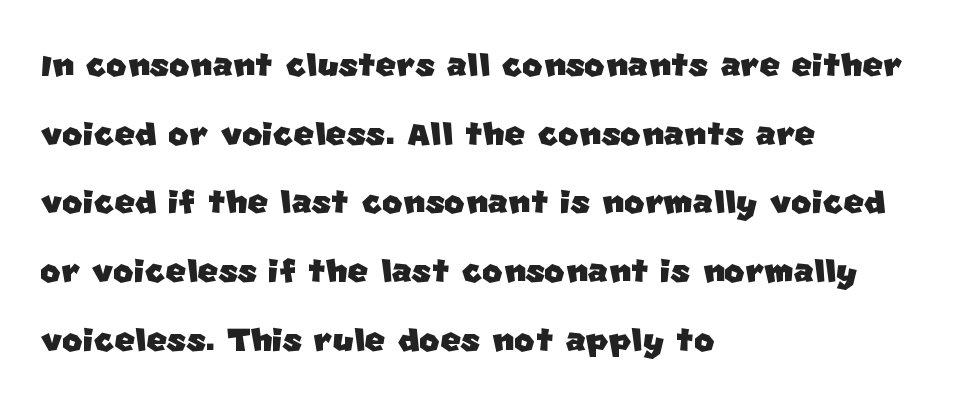
The image shows 44 px sans-serif type; set left-aligned, normal line spacing (1.56x), normal letter spacing, not underlined; low stroke contrast and a large x-height.
